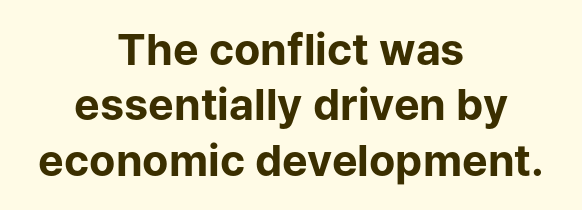
Q: Is the text bold? A: Yes.
Q: Is the text italic (slanted)? A: No, it is upright.
Q: Is the typeface a serif or a sans-serif typeface? A: Sans-serif.
Q: Is the text underlined? A: No.
Q: How is the paragraph aligned? A: Centered.
Q: Is the spacing between letters normal or unusually wide? A: Normal.
Q: Is the spacing between lines tight, normal or loose? A: Normal.
Q: Width (condensed, normal, or wide)? A: Normal.
Q: Stroke contrast? A: Low.
Q: x-height? A: Medium.
Q: Monospaced? A: No.
